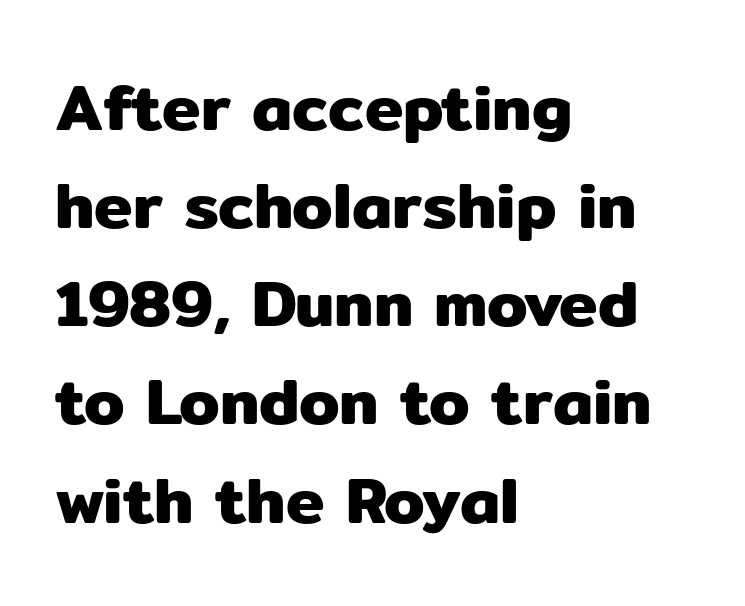
{"serif": "no", "italic": "no", "width": "normal", "stroke_contrast": "low", "x_height": "medium", "monospaced": "no", "underline": "no", "align": "left", "line_spacing": "normal", "line_spacing_ratio": 1.51, "letter_spacing": "normal", "letter_spacing_em": 0.0, "glyph_px": 65}
